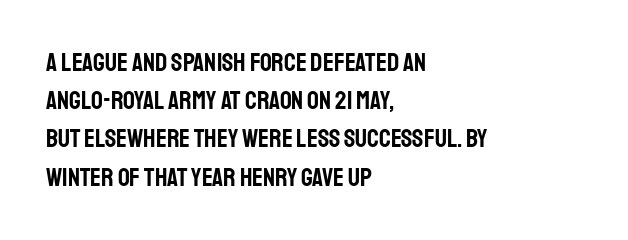
{"italic": "no", "underline": "no", "align": "left", "line_spacing": "normal", "line_spacing_ratio": 1.47, "letter_spacing": "normal", "letter_spacing_em": 0.0, "glyph_px": 26}
